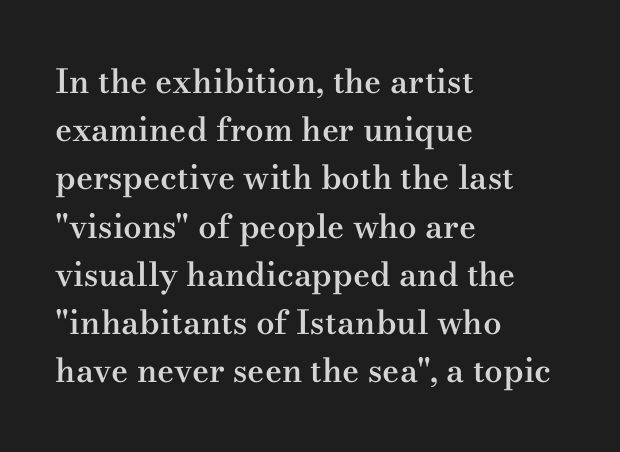
The image shows 33 px semibold, wide serif type, upright; set left-aligned, normal line spacing (1.46x), normal letter spacing, not underlined; medium stroke contrast and a small x-height.
